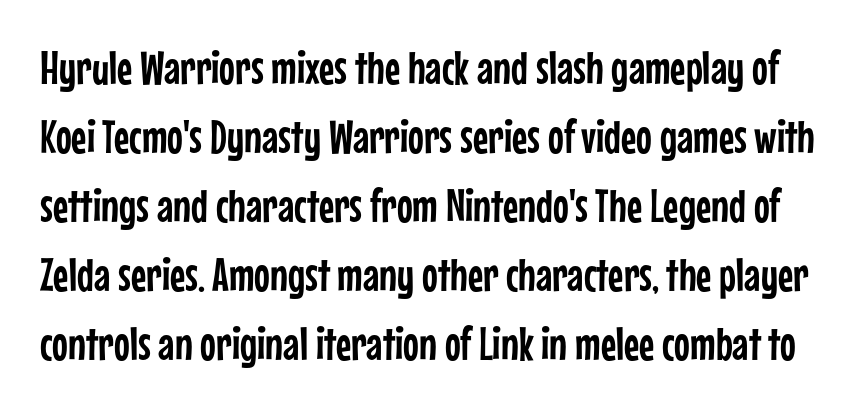
The image shows 47 px condensed sans-serif type, upright; set normal line spacing (1.47x), normal letter spacing, not underlined; low stroke contrast and a medium x-height.
